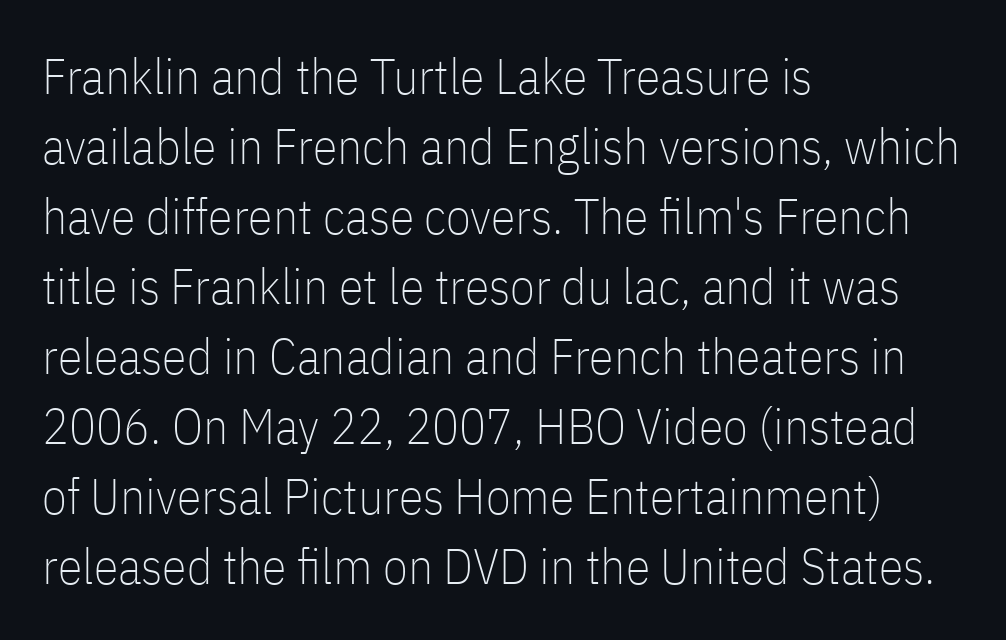
{"serif": "no", "italic": "no", "bold": "no", "weight": "thin", "width": "condensed", "stroke_contrast": "low", "x_height": "medium", "monospaced": "no", "underline": "no", "align": "left", "line_spacing": "normal", "line_spacing_ratio": 1.4, "letter_spacing": "normal", "letter_spacing_em": 0.0, "glyph_px": 50}
